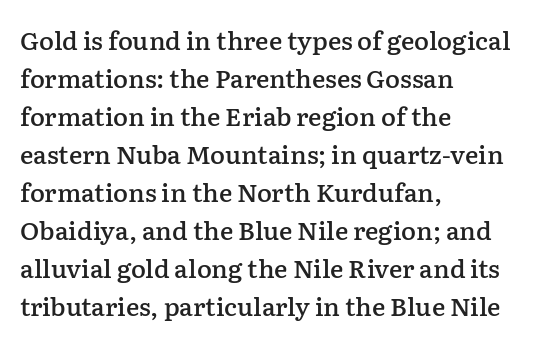
A roman cut, with each character standing at attention. The type is set solid horizontally, with unmodified tracking. These lines stack with their left ends in a neat column. Each glyph is drawn with semibold strokes, heavier than normal yet not fully bold.
